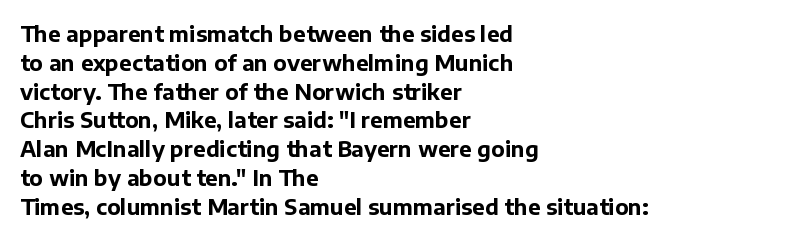
Q: Is the text bold? A: Yes.
Q: Is the text italic (slanted)? A: No, it is upright.
Q: Is the text underlined? A: No.
Q: How is the paragraph aligned? A: Left-aligned.
Q: Is the spacing between letters normal or unusually wide? A: Normal.
Q: Is the spacing between lines tight, normal or loose? A: Normal.
